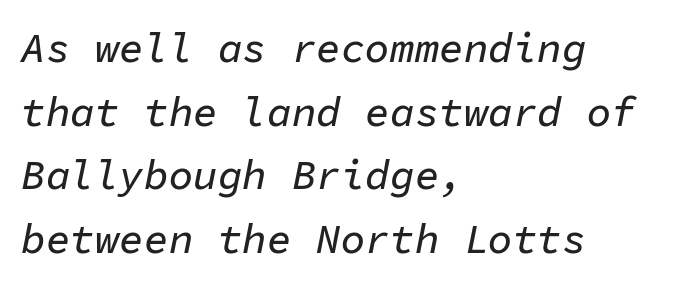
In terms of letterspacing, this is plain default setting. Vertical spacing — default. Line starts are locked; line ends wander. Each row of text sits above clean, open space. This sample has the even, mechanical cadence of fixed-width lettering. Is the type slanted? Yes — the strokes lean at a clear angle.
